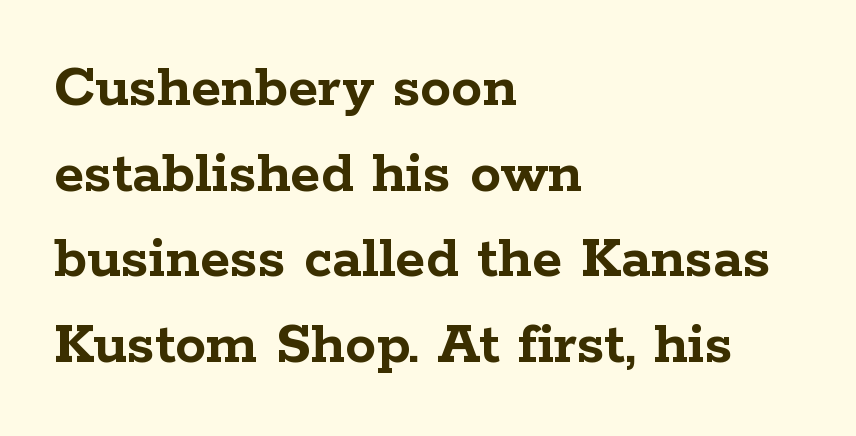
Spacing between characters is what you'd get straight out of the box. Strong, thick strokes mark this as bold type. The rendering shows small feet on the letterforms — a serif design. Notice how descenders clear the ascenders below comfortably — that's standard leading. The typesetter chose a ragged-right arrangement here.
